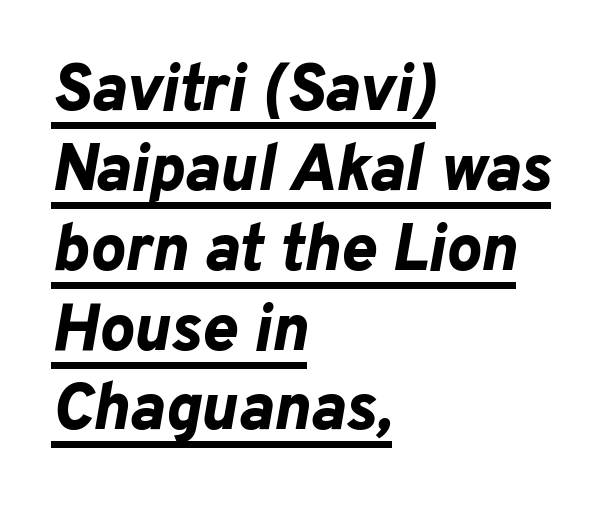
The image shows 66 px bold type, italic (leaning right); set left-aligned, line spacing 1.21x, normal letter spacing, underlined; low stroke contrast and a medium x-height.
